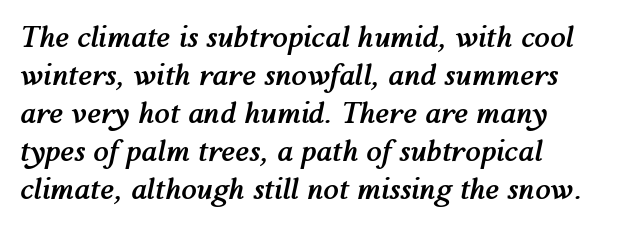
These words are printed bold, with thick strokes throughout. Does the leading feel generous? No, just average. This rendering leaves character spacing at its baseline value. Every row of glyphs begins at an identical x-position on the left.
